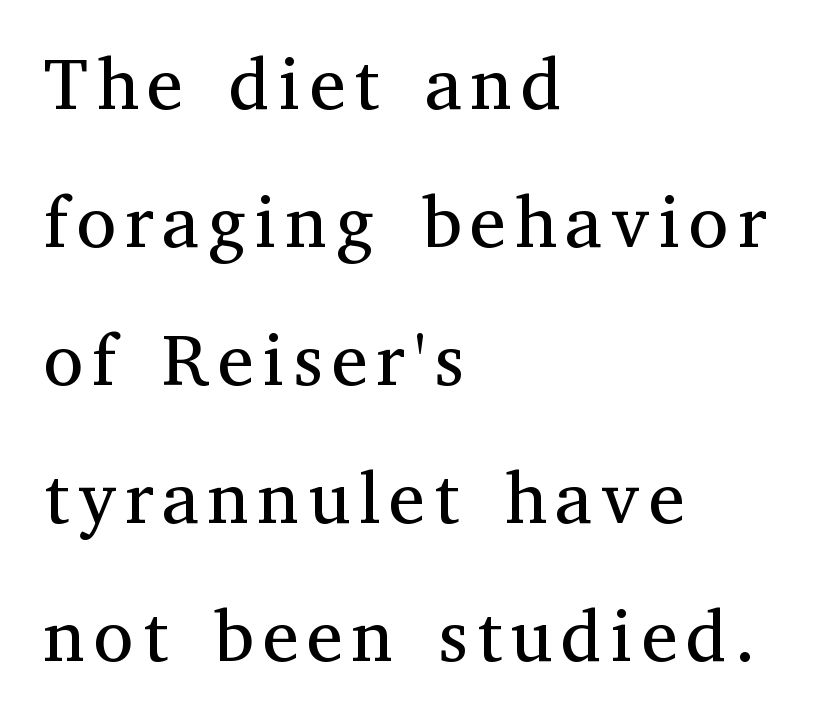
Line starts are locked; line ends wander. Ascenders rise straight up at ninety degrees. Do the characters align in a grid? No, the font is proportional. The weight would be labelled regular, book, light, or lighter still. Only glyphs here, with clear space below each row.
